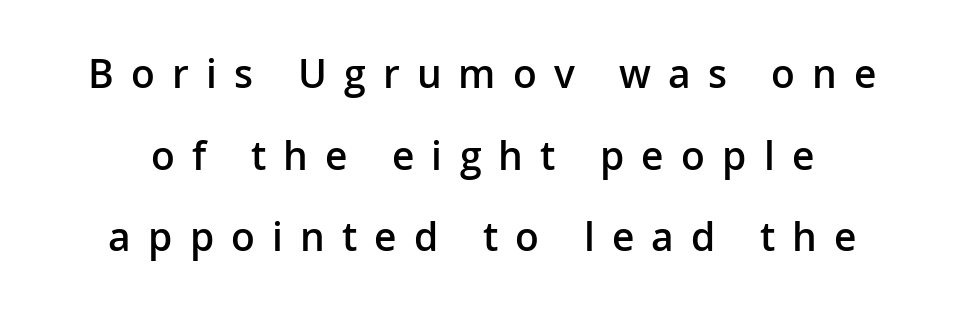
Q: Is the text bold? A: Semi-bold.
Q: Is the text italic (slanted)? A: No, it is upright.
Q: Is the typeface a serif or a sans-serif typeface? A: Sans-serif.
Q: Is the text underlined? A: No.
Q: Is the spacing between letters normal or unusually wide? A: Unusually wide.
Q: Is the spacing between lines tight, normal or loose? A: Loose.
Q: Width (condensed, normal, or wide)? A: Normal.
Q: Stroke contrast? A: Low.
Q: x-height? A: Medium.
Q: Monospaced? A: No.
